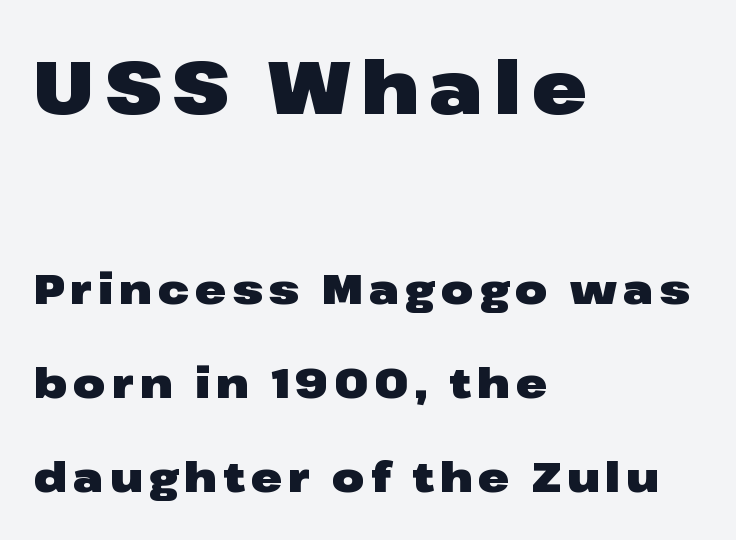
The image shows 74 px heavy, wide sans-serif type, upright; set left-aligned, loose line spacing (2.24x), not underlined; the first (top) block is 1.76x larger; low stroke contrast and a medium x-height.
